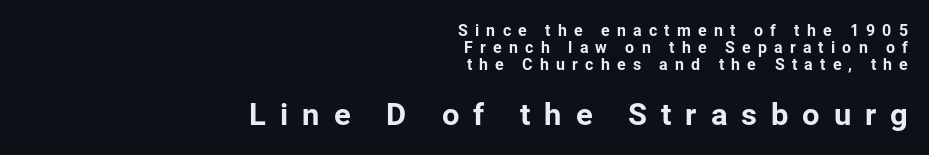
The image shows 31 px sans-serif type, upright; set right-aligned, tight line spacing (1.05x), unusually wide letter spacing (+0.45 em), not underlined; the second (bottom) block is 1.94x larger; low stroke contrast and a medium x-height.
